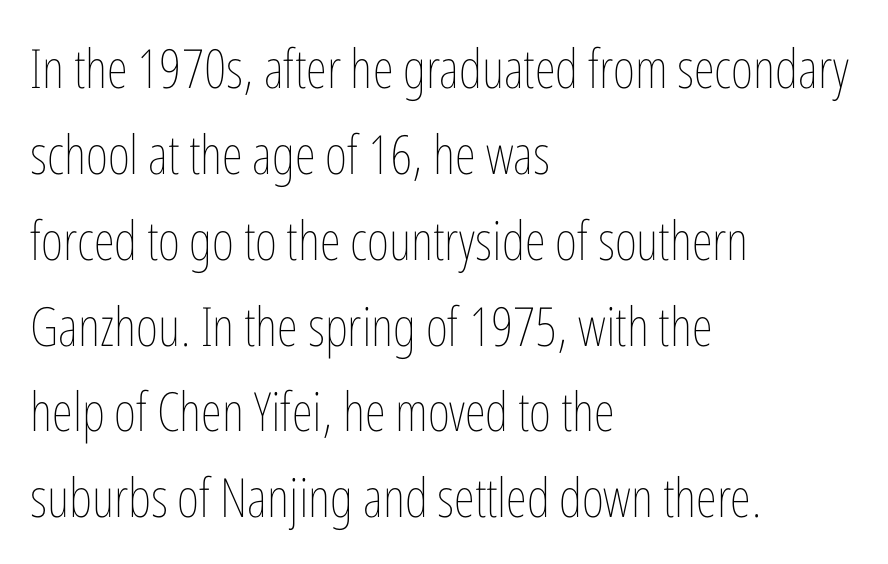
The image shows 54 px thin, condensed type, upright; set left-aligned, normal line spacing (1.59x), normal letter spacing, not underlined; low stroke contrast and a medium x-height.
